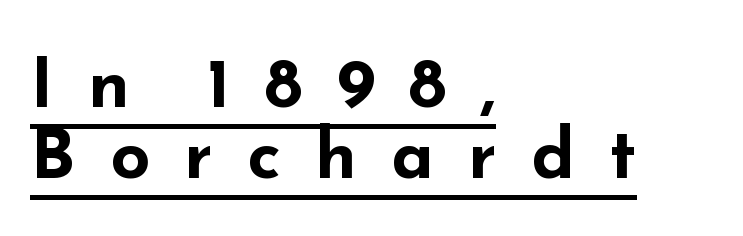
The image shows 70 px bold, wide sans-serif type, upright; set left-aligned, tight line spacing (1.01x), unusually wide letter spacing (+0.49 em), underlined; low stroke contrast and a small x-height.
